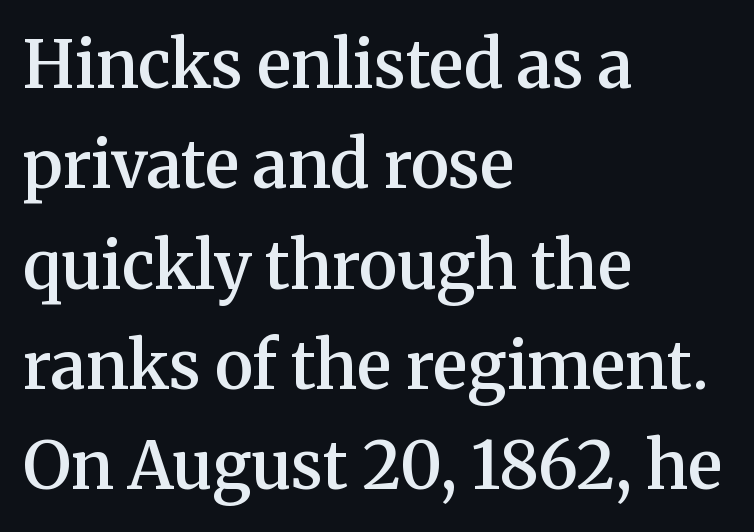
The image shows 66 px semibold serif type, upright; set left-aligned, normal line spacing (1.52x), normal letter spacing, not underlined; medium stroke contrast and a medium x-height.
